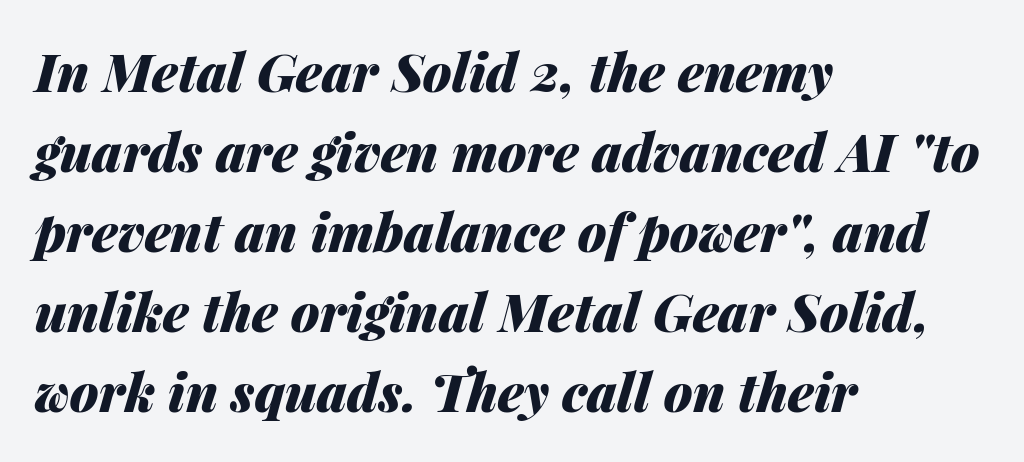
Q: Is the text bold? A: Yes.
Q: Is the text italic (slanted)? A: Yes, it leans right by about 14 degrees.
Q: Is the text underlined? A: No.
Q: How is the paragraph aligned? A: Left-aligned.
Q: Is the spacing between letters normal or unusually wide? A: Normal.
Q: Is the spacing between lines tight, normal or loose? A: Normal.
Q: Width (condensed, normal, or wide)? A: Normal.
Q: Stroke contrast? A: Medium.
Q: x-height? A: Medium.
Q: Monospaced? A: No.
